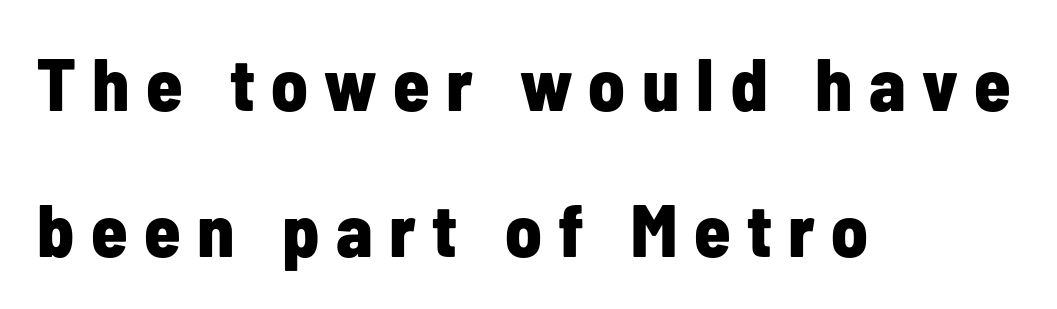
{"serif": "no", "italic": "no", "bold": "yes", "weight": "bold", "width": "condensed", "stroke_contrast": "low", "x_height": "medium", "monospaced": "no", "underline": "no", "align": "left", "line_spacing": "loose", "line_spacing_ratio": 1.97, "letter_spacing": "wide", "letter_spacing_em": 0.22, "glyph_px": 74}
